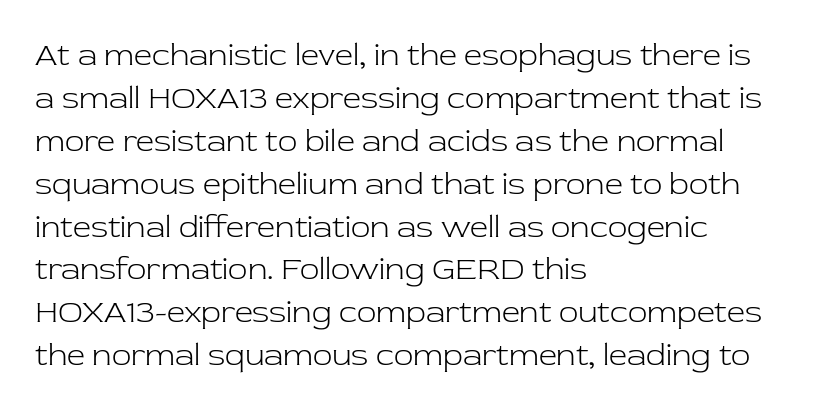
{"serif": "yes", "italic": "no", "bold": "no", "weight": "light", "width": "normal", "stroke_contrast": "low", "x_height": "medium", "monospaced": "no", "underline": "no", "align": "left", "line_spacing": "normal", "line_spacing_ratio": 1.34, "letter_spacing": "normal", "letter_spacing_em": 0.0, "glyph_px": 32}
